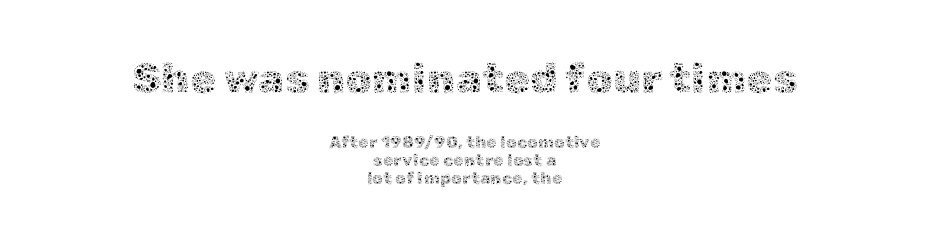
The image shows 42 px thin type, upright; set centered, tight line spacing (1.07x), normal letter spacing, not underlined; the first (top) block is 2.47x larger; a medium x-height.
